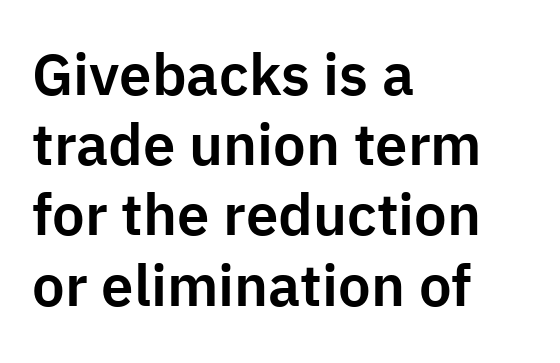
{"serif": "no", "italic": "no", "width": "normal", "stroke_contrast": "low", "x_height": "medium", "monospaced": "no", "underline": "no", "align": "left", "line_spacing_ratio": 1.21, "letter_spacing": "normal", "letter_spacing_em": 0.0, "glyph_px": 58}
